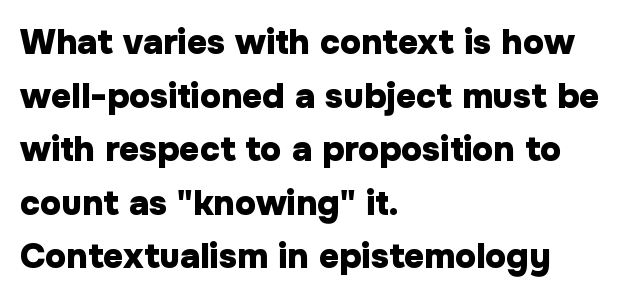
The lettering stays uniformly vertical, giving the passage a roman look. Stroke terminals: plain, sans-serif. If you drew a ruler down the left edge, every line would touch it. Tracking here is standard; glyphs follow each other at the usual distance. Spacing verdict: proportional, widths tailored to each character. The typesetting leans heavy: a genuine bold.
